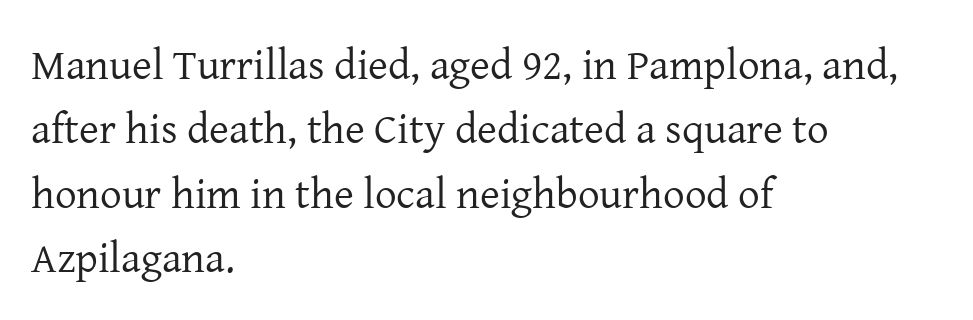
Q: Is the text bold? A: No.
Q: Is the text italic (slanted)? A: No, it is upright.
Q: Is the typeface a serif or a sans-serif typeface? A: Serif.
Q: Is the text underlined? A: No.
Q: How is the paragraph aligned? A: Left-aligned.
Q: Is the spacing between letters normal or unusually wide? A: Normal.
Q: Is the spacing between lines tight, normal or loose? A: Normal.
Q: Width (condensed, normal, or wide)? A: Normal.
Q: Stroke contrast? A: Low.
Q: x-height? A: Medium.
Q: Monospaced? A: No.
